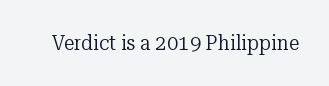
The image shows 21 px text type, upright; set normal letter spacing, not underlined.
